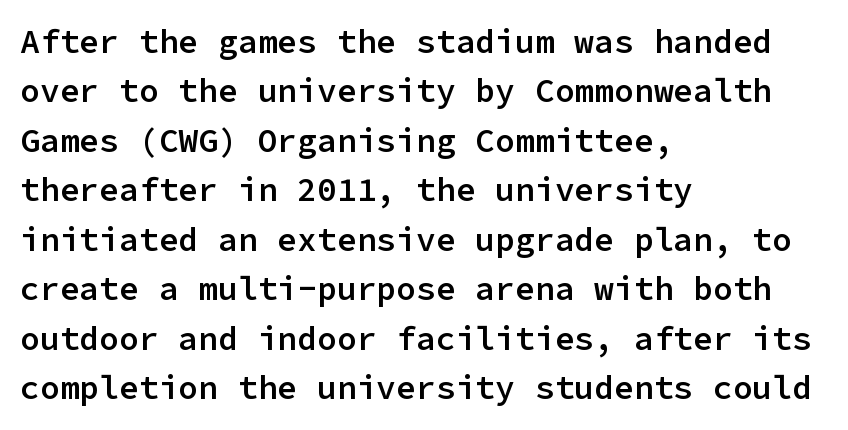
Q: Is the text bold? A: Semi-bold.
Q: Is the text italic (slanted)? A: No, it is upright.
Q: Is the typeface a serif or a sans-serif typeface? A: Sans-serif.
Q: Is the text underlined? A: No.
Q: How is the paragraph aligned? A: Left-aligned.
Q: Is the spacing between letters normal or unusually wide? A: Normal.
Q: Is the spacing between lines tight, normal or loose? A: Normal.
Q: Width (condensed, normal, or wide)? A: Normal.
Q: Stroke contrast? A: Low.
Q: x-height? A: Medium.
Q: Monospaced? A: Yes.
